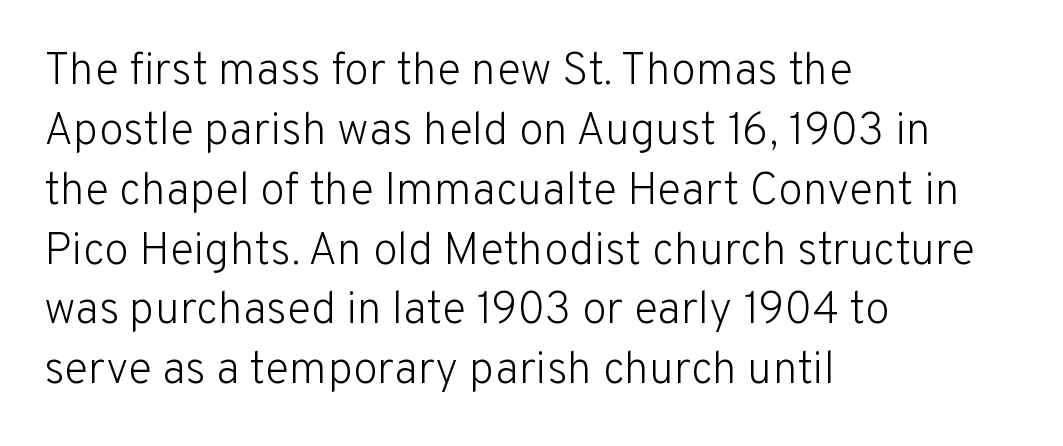
Q: Is the text bold? A: No.
Q: Is the text italic (slanted)? A: No, it is upright.
Q: Is the typeface a serif or a sans-serif typeface? A: Sans-serif.
Q: Is the text underlined? A: No.
Q: How is the paragraph aligned? A: Left-aligned.
Q: Is the spacing between letters normal or unusually wide? A: Normal.
Q: Is the spacing between lines tight, normal or loose? A: Normal.
Q: Width (condensed, normal, or wide)? A: Normal.
Q: Stroke contrast? A: Low.
Q: x-height? A: Medium.
Q: Monospaced? A: No.
